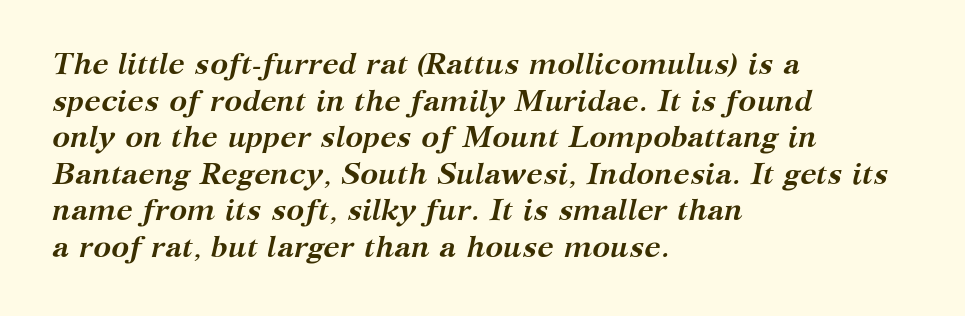
Q: Is the text bold? A: Yes.
Q: Is the text italic (slanted)? A: Yes, it leans right by about 12 degrees.
Q: Is the typeface a serif or a sans-serif typeface? A: Serif.
Q: Is the text underlined? A: No.
Q: How is the paragraph aligned? A: Left-aligned.
Q: Is the spacing between letters normal or unusually wide? A: Normal.
Q: Width (condensed, normal, or wide)? A: Normal.
Q: Stroke contrast? A: Medium.
Q: x-height? A: Medium.
Q: Monospaced? A: No.
